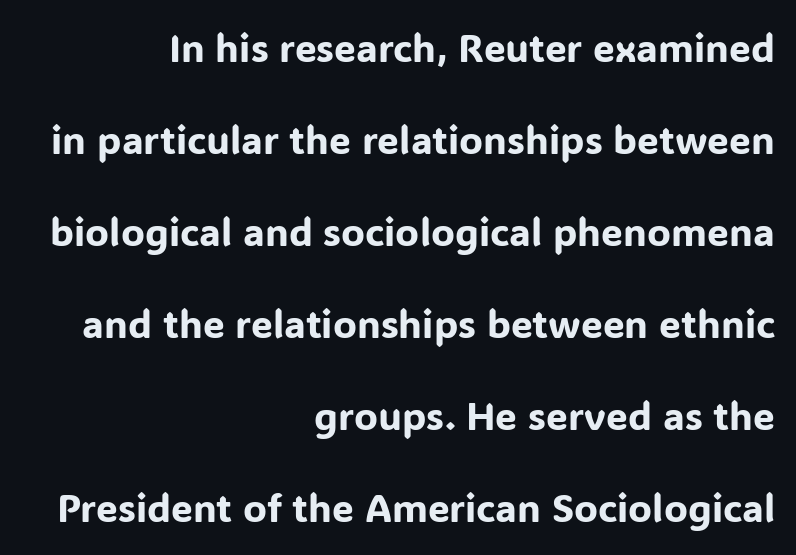
Q: Is the text italic (slanted)? A: No, it is upright.
Q: Is the typeface a serif or a sans-serif typeface? A: Sans-serif.
Q: Is the text underlined? A: No.
Q: How is the paragraph aligned? A: Right-aligned.
Q: Is the spacing between letters normal or unusually wide? A: Normal.
Q: Is the spacing between lines tight, normal or loose? A: Loose.
Q: Width (condensed, normal, or wide)? A: Normal.
Q: Stroke contrast? A: Low.
Q: x-height? A: Medium.
Q: Monospaced? A: No.
